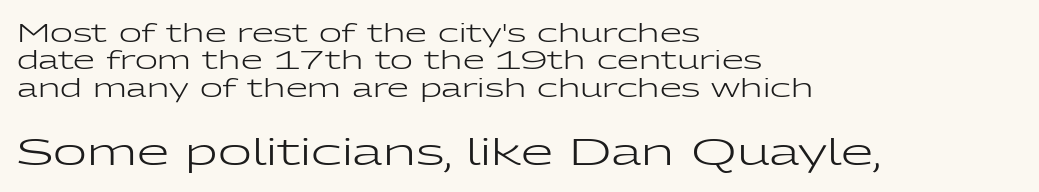
{"serif": "no", "italic": "no", "bold": "no", "weight": "regular", "width": "wide", "stroke_contrast": "low", "x_height": "medium", "monospaced": "no", "underline": "no", "align": "left", "line_spacing": "tight", "line_spacing_ratio": 1.1, "letter_spacing": "normal", "letter_spacing_em": 0.0, "larger_block": "second", "size_ratio": 1.48, "glyph_px": 37}
